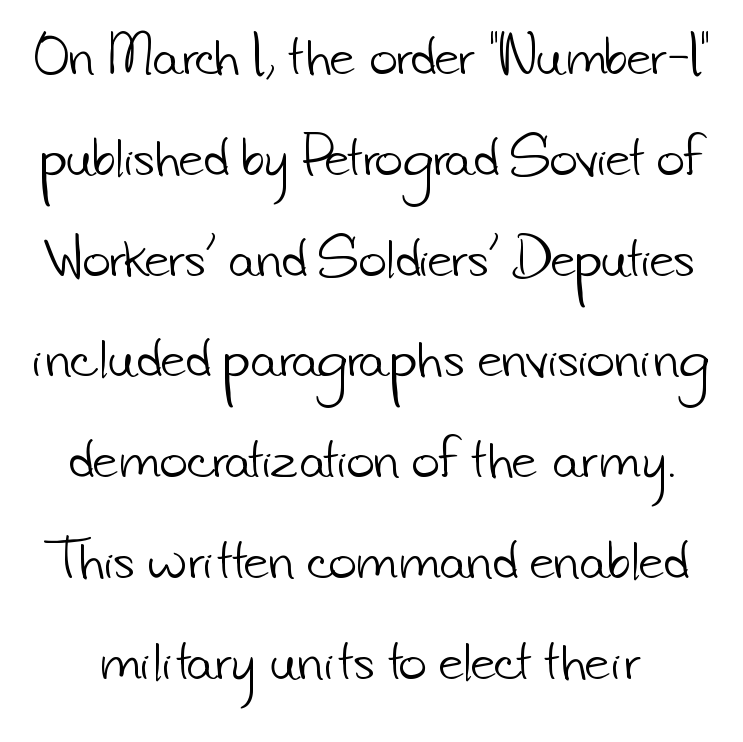
The image shows 48 px light sans-serif type; set loose line spacing (2.1x), normal letter spacing, not underlined; low stroke contrast and a small x-height.
